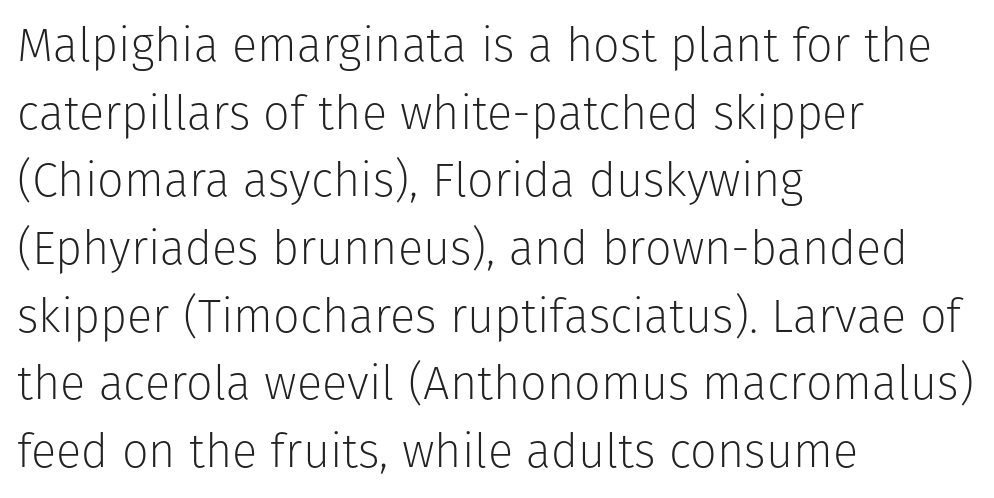
Q: Is the text bold? A: No.
Q: Is the text italic (slanted)? A: No, it is upright.
Q: Is the typeface a serif or a sans-serif typeface? A: Sans-serif.
Q: Is the text underlined? A: No.
Q: How is the paragraph aligned? A: Left-aligned.
Q: Is the spacing between letters normal or unusually wide? A: Normal.
Q: Is the spacing between lines tight, normal or loose? A: Normal.
Q: Width (condensed, normal, or wide)? A: Normal.
Q: Stroke contrast? A: Low.
Q: x-height? A: Medium.
Q: Monospaced? A: No.
